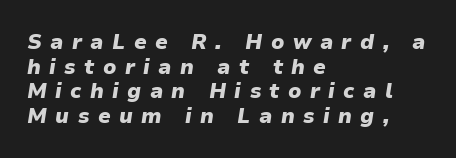
Descender tails drop into unmarked territory. As a designer I'd log this as weight 700, bold. Compared with typical body copy, the letter spacing here is much looser. The paragraph has a hard left edge and a soft right edge.
